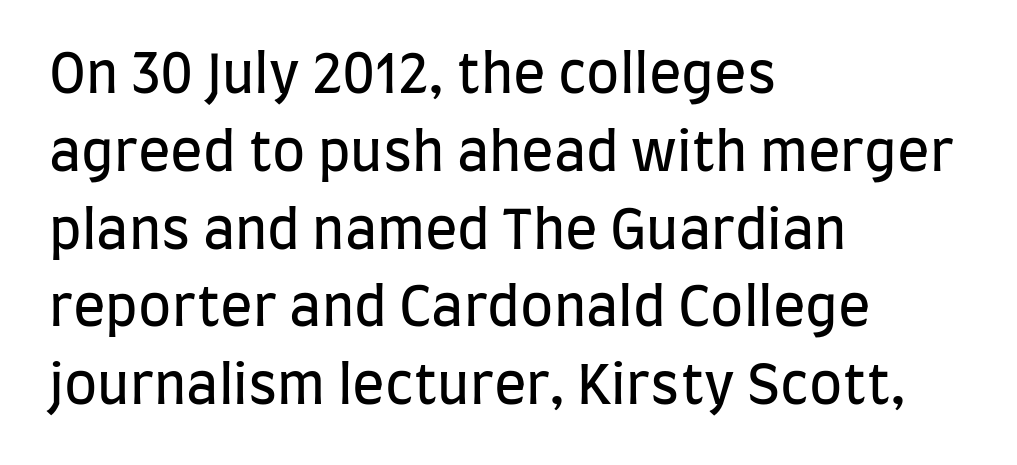
Do the characters align in a grid? No, the font is proportional. Where is the straight margin? On the left. Letters have the restrained weight of plain body copy at most. The font family rendered here belongs to the sans-serif group. These lines sit exactly where default settings would place them.
